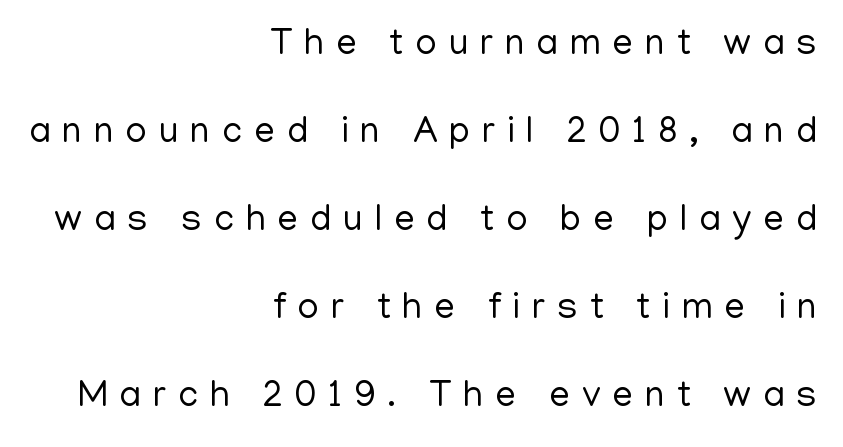
The image shows 37 px regular-weight sans-serif type, upright; set right-aligned, loose line spacing (2.38x), unusually wide letter spacing (+0.32 em), not underlined; low stroke contrast and a medium x-height.
